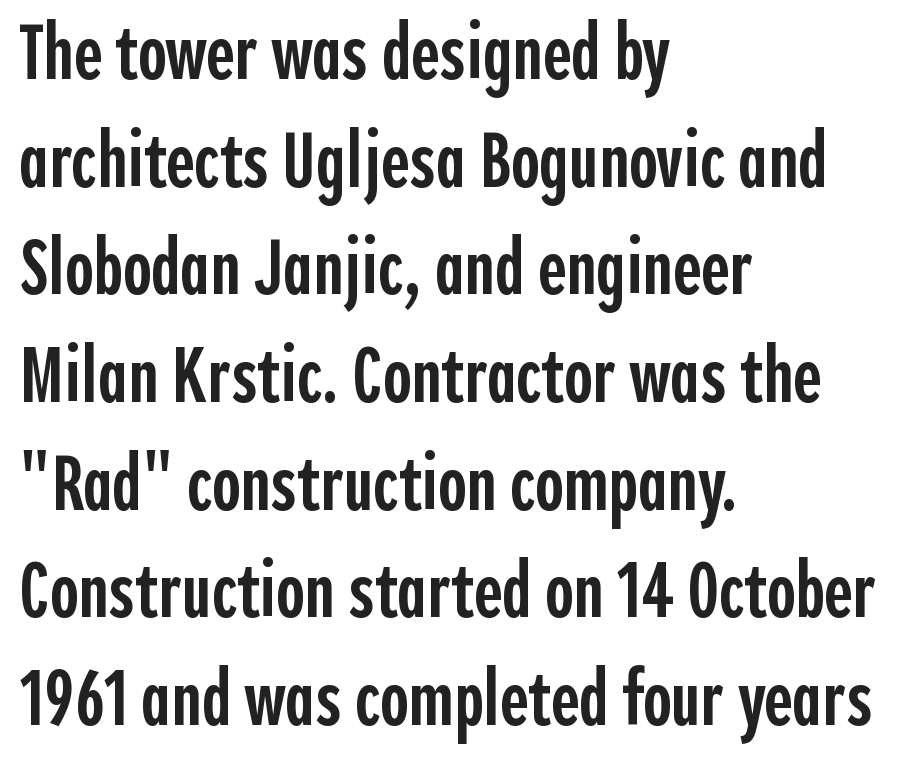
The image shows 78 px semibold, condensed sans-serif type, upright; set left-aligned, normal line spacing (1.38x), normal letter spacing, not underlined; a medium x-height.
